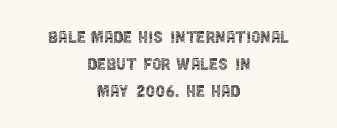
{"italic": "no", "bold": "no", "underline": "no", "align": "center", "line_spacing": "normal", "line_spacing_ratio": 1.28, "letter_spacing": "normal", "letter_spacing_em": 0.0, "glyph_px": 21}
